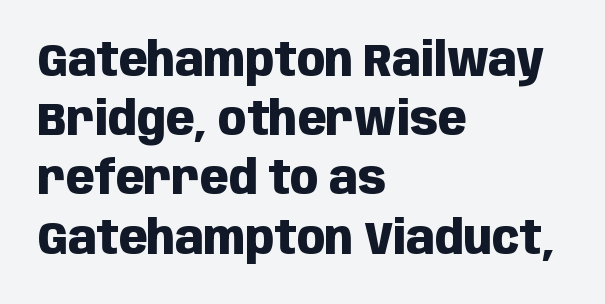
Q: Is the text bold? A: Yes.
Q: Is the text italic (slanted)? A: No, it is upright.
Q: Is the typeface a serif or a sans-serif typeface? A: Sans-serif.
Q: Is the text underlined? A: No.
Q: How is the paragraph aligned? A: Left-aligned.
Q: Is the spacing between letters normal or unusually wide? A: Normal.
Q: Is the spacing between lines tight, normal or loose? A: Normal.
Q: Width (condensed, normal, or wide)? A: Condensed.
Q: Stroke contrast? A: Low.
Q: x-height? A: Large.
Q: Monospaced? A: No.
